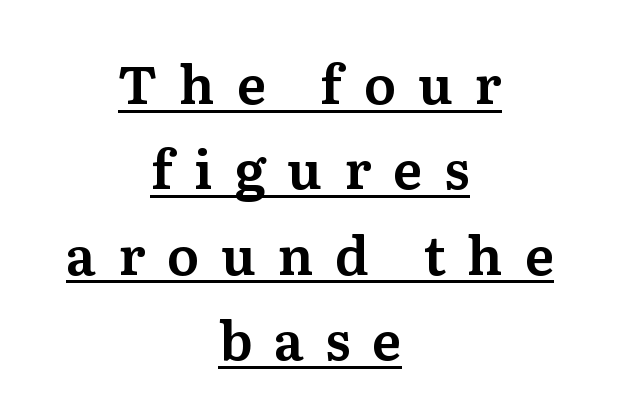
The image shows 53 px serif type, upright; set centered, normal line spacing (1.61x), unusually wide letter spacing (+0.41 em), underlined; medium stroke contrast and a medium x-height.
